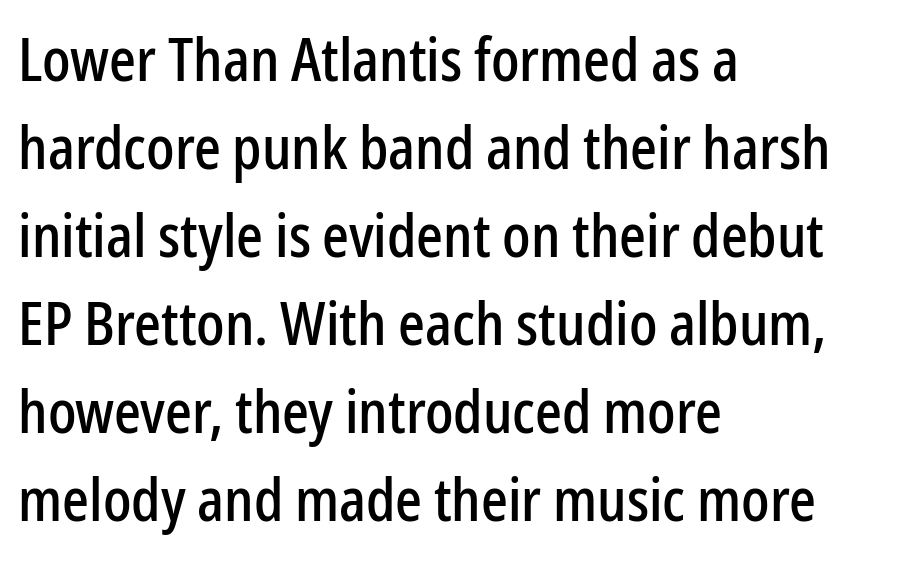
Every character sits straight up, as roman type does. The baseline area is clear. Whoever set this chose a conventional vertical rhythm. Layout note: lines flush left. Proportional: the letters do not fall into vertical columns.
